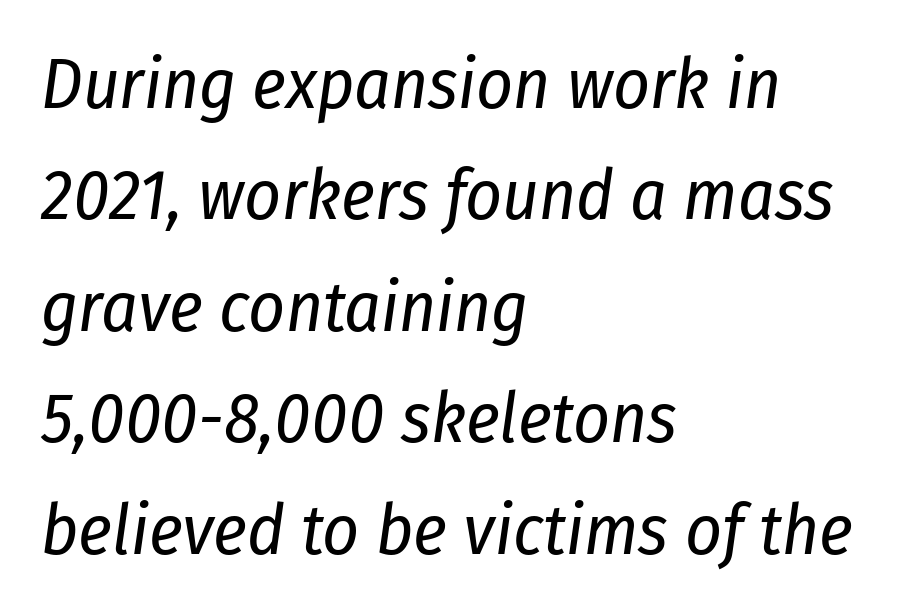
Q: Is the text bold? A: No.
Q: Is the text italic (slanted)? A: Yes, it leans right by about 8 degrees.
Q: Is the text underlined? A: No.
Q: How is the paragraph aligned? A: Left-aligned.
Q: Is the spacing between letters normal or unusually wide? A: Normal.
Q: Is the spacing between lines tight, normal or loose? A: Normal.
Q: Width (condensed, normal, or wide)? A: Condensed.
Q: Stroke contrast? A: Low.
Q: x-height? A: Medium.
Q: Monospaced? A: No.
